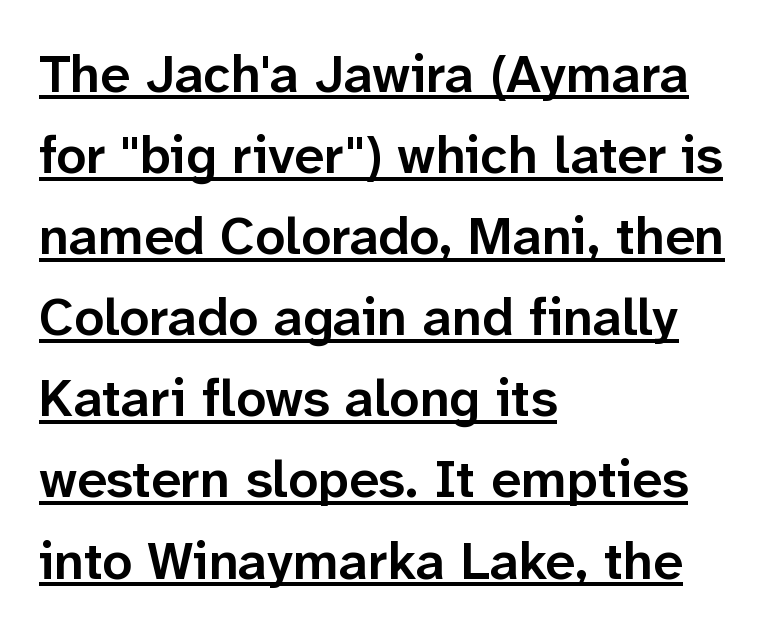
The typesetting leans somewhat heavy: a semibold. Horizontal alignment here is leftward, the default for most running prose. Students, observe: this is what conventionally led text looks like. A typesetter would call this proportional, since set widths differ per character. Designer's note — italics off, roman on. A sans-serif font was chosen for this passage.
